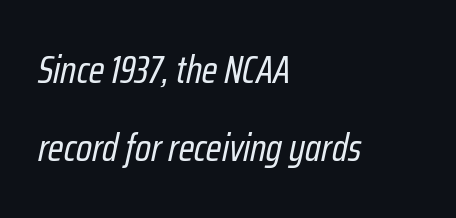
{"italic": "yes", "lean": "right", "slant_degrees": 12, "bold": "no", "weight": "regular", "width": "condensed", "stroke_contrast": "low", "x_height": "medium", "monospaced": "no", "underline": "no", "align": "left", "line_spacing": "loose", "line_spacing_ratio": 2.01, "letter_spacing": "normal", "letter_spacing_em": 0.0, "glyph_px": 39}
